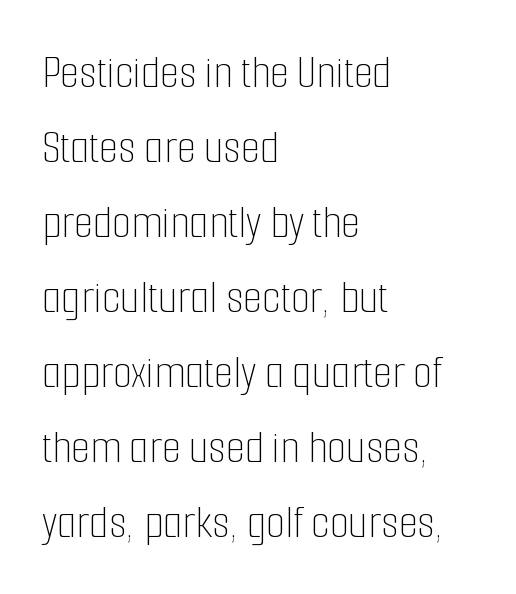
Does the leading feel generous? No, just average. This rendering uses left alignment, leaving the right contour irregular. The passage shown is typed in a proportional face where columns would drift. Stroke mass is kept to a normal reading level or below. Designer's note — italics off, roman on. A clean baseline with only descenders dipping below it.
